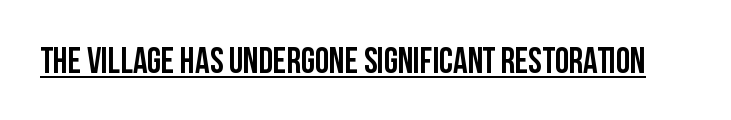
Typographically, this falls in the sans-serif category. The lettering holds an erect, upright posture throughout. Inter-character spacing is left at the font's built-in metrics. A typesetter would call this proportional, since set widths differ per character. Weight: bold. Has an underline been added? It has.
